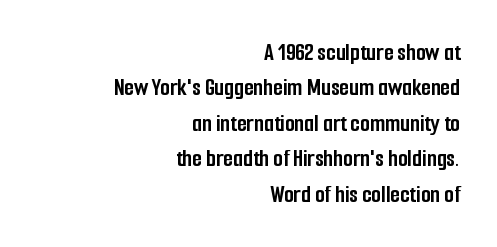
The specimen reads as upright at a glance. Glance below the letters and you will spot only blank space. If you drew a ruler down the right edge, every line would touch it. Leading: standard. The face used here is rendered with its standard letterfit.
